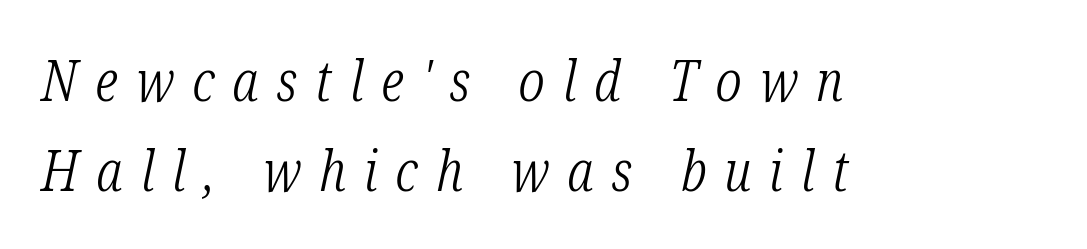
The image shows 56 px light, condensed serif type, italic (leaning right); set left-aligned, normal line spacing (1.6x), unusually wide letter spacing (+0.32 em), not underlined; low stroke contrast and a medium x-height.
